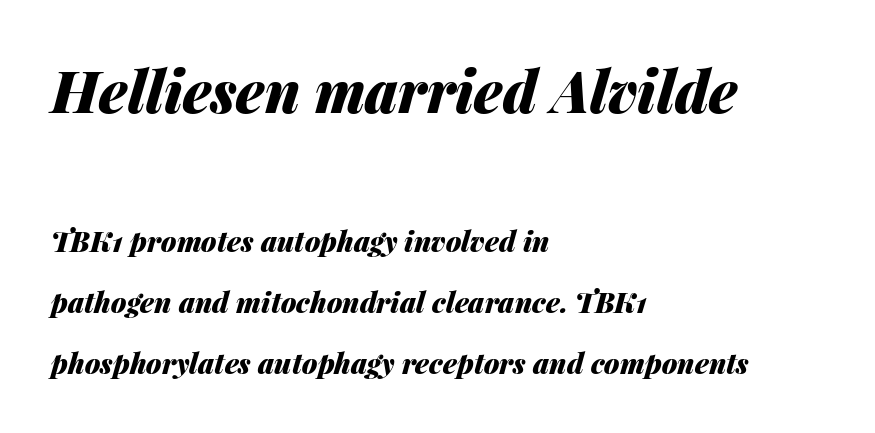
Q: Is the text bold? A: Yes.
Q: Is the text italic (slanted)? A: Yes, it leans right by about 14 degrees.
Q: Is the text underlined? A: No.
Q: How is the paragraph aligned? A: Left-aligned.
Q: Is the spacing between letters normal or unusually wide? A: Normal.
Q: Is the spacing between lines tight, normal or loose? A: Loose.
Q: Which block of text is set in a larger size, the first (top) or the second (bottom)? A: The first (top) one.
Q: Width (condensed, normal, or wide)? A: Normal.
Q: Stroke contrast? A: Medium.
Q: x-height? A: Medium.
Q: Monospaced? A: No.
